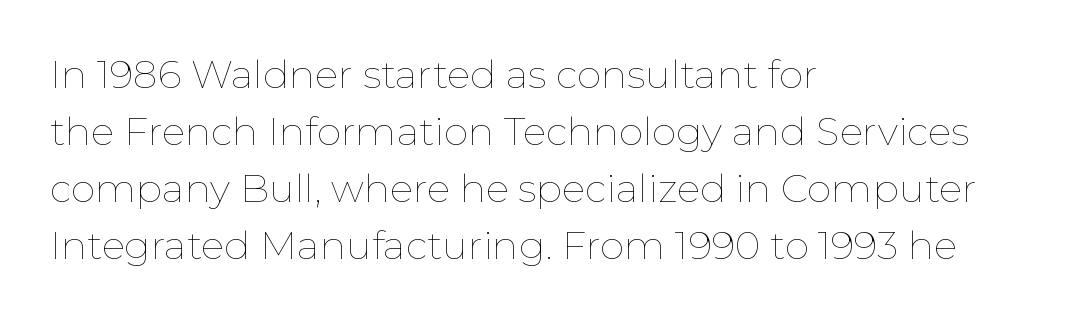
The image shows 39 px thin type, upright; set left-aligned, normal line spacing (1.46x), normal letter spacing, not underlined; low stroke contrast and a medium x-height.
